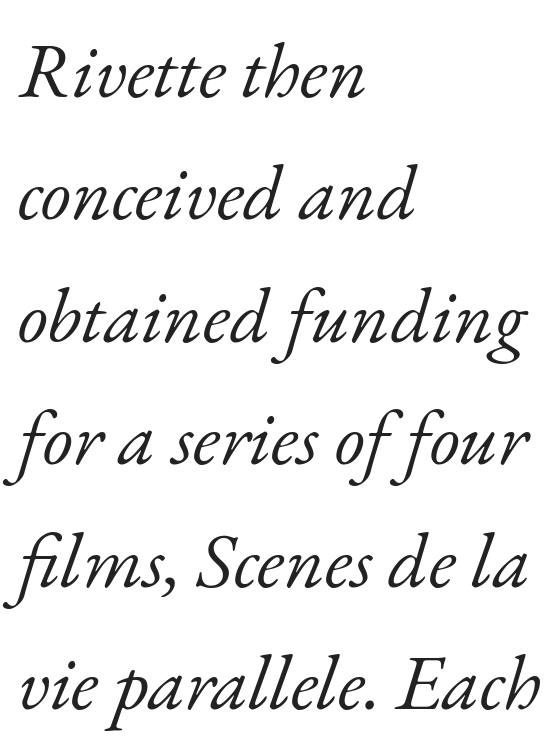
Q: Is the text bold? A: No.
Q: Is the text italic (slanted)? A: Yes, it leans right by about 17 degrees.
Q: Is the typeface a serif or a sans-serif typeface? A: Serif.
Q: Is the text underlined? A: No.
Q: How is the paragraph aligned? A: Left-aligned.
Q: Is the spacing between letters normal or unusually wide? A: Normal.
Q: Is the spacing between lines tight, normal or loose? A: Normal.
Q: Width (condensed, normal, or wide)? A: Normal.
Q: Stroke contrast? A: Low.
Q: x-height? A: Small.
Q: Monospaced? A: No.
